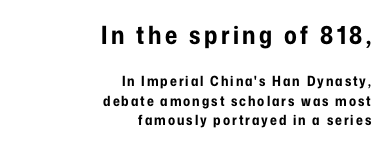
Type size steps down from the first block to the second. If you drew a ruler down the right edge, every line would touch it. Vertical strokes here are truly vertical. The zone under the glyphs is completely vacant.
